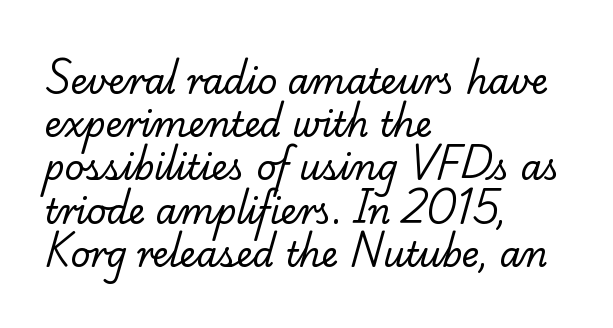
{"bold": "no", "weight": "regular", "width": "normal", "stroke_contrast": "low", "x_height": "small", "monospaced": "no", "underline": "no", "align": "left", "line_spacing": "normal", "line_spacing_ratio": 1.27, "letter_spacing": "normal", "letter_spacing_em": 0.0, "glyph_px": 34}
